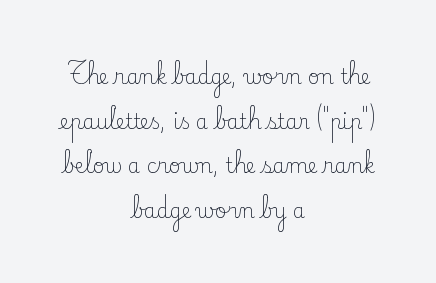
The image shows 20 px text type, upright; set centered, loose line spacing (2.23x), normal letter spacing, not underlined.
